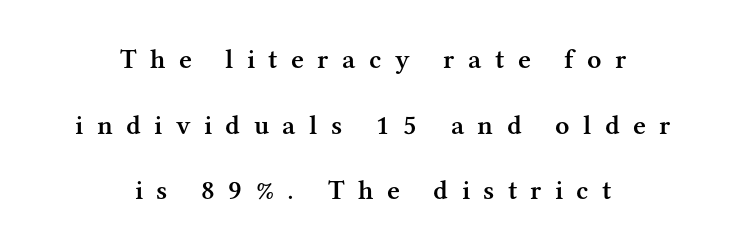
The image shows 28 px semibold serif type, upright; set centered, loose line spacing (2.34x), unusually wide letter spacing (+0.48 em), not underlined; medium stroke contrast and a medium x-height.
